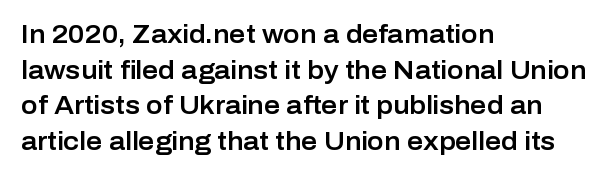
Q: Is the text italic (slanted)? A: No, it is upright.
Q: Is the text underlined? A: No.
Q: How is the paragraph aligned? A: Left-aligned.
Q: Is the spacing between letters normal or unusually wide? A: Normal.
Q: Is the spacing between lines tight, normal or loose? A: Normal.
